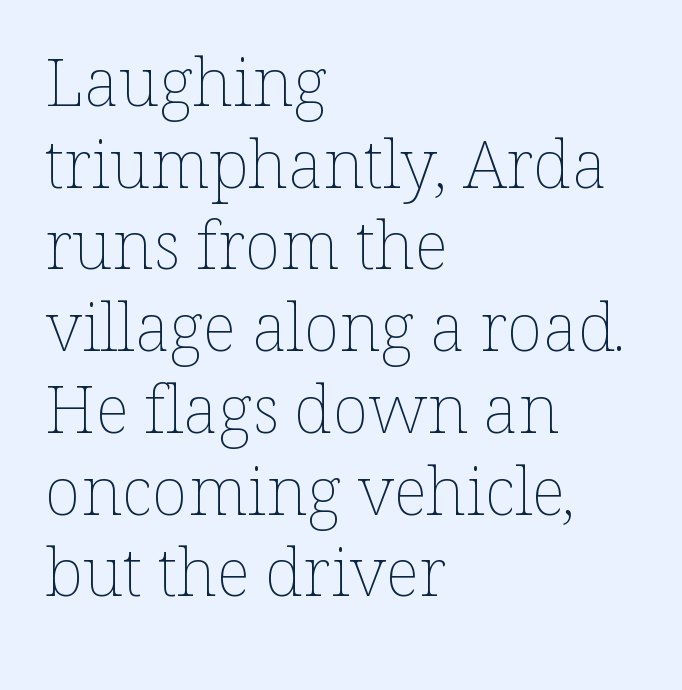
Q: Is the text bold? A: No.
Q: Is the text italic (slanted)? A: No, it is upright.
Q: Is the text underlined? A: No.
Q: How is the paragraph aligned? A: Left-aligned.
Q: Is the spacing between letters normal or unusually wide? A: Normal.
Q: Width (condensed, normal, or wide)? A: Normal.
Q: Stroke contrast? A: Low.
Q: x-height? A: Medium.
Q: Monospaced? A: No.
